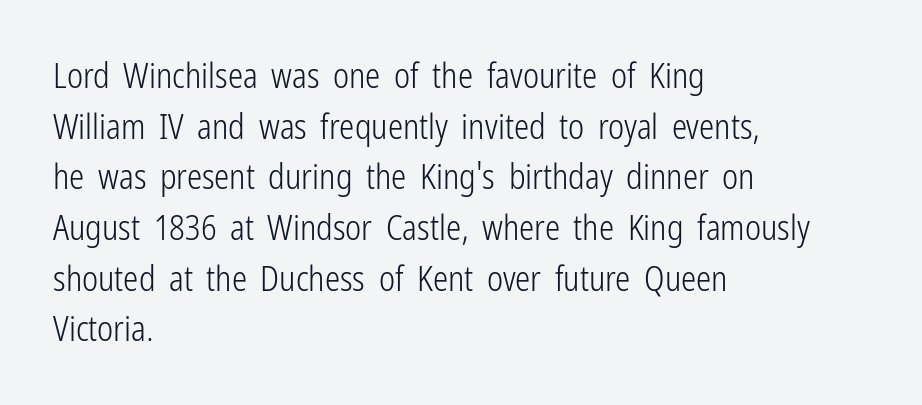
Q: Is the text bold? A: No.
Q: Is the text italic (slanted)? A: No, it is upright.
Q: Is the typeface a serif or a sans-serif typeface? A: Sans-serif.
Q: Is the text underlined? A: No.
Q: How is the paragraph aligned? A: Left-aligned.
Q: Is the spacing between letters normal or unusually wide? A: Normal.
Q: Is the spacing between lines tight, normal or loose? A: Normal.
Q: Width (condensed, normal, or wide)? A: Condensed.
Q: Stroke contrast? A: Low.
Q: x-height? A: Medium.
Q: Monospaced? A: No.
